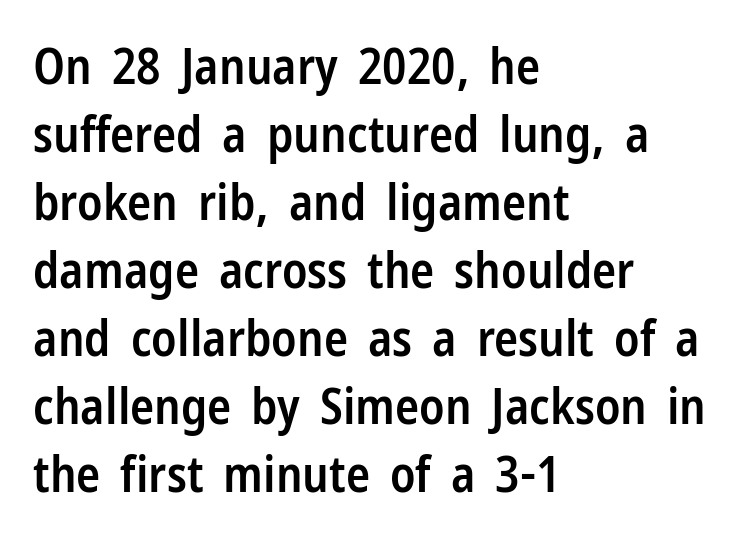
On the weight axis this lands at semibold, roughly 600. The vertical gap from one line to the next is medium. You could not count columns in this text — the font is proportionally spaced. The font family rendered here belongs to the sans-serif group. Short and long lines alike share a common starting point at left. The gap between lines stays unmarked.
